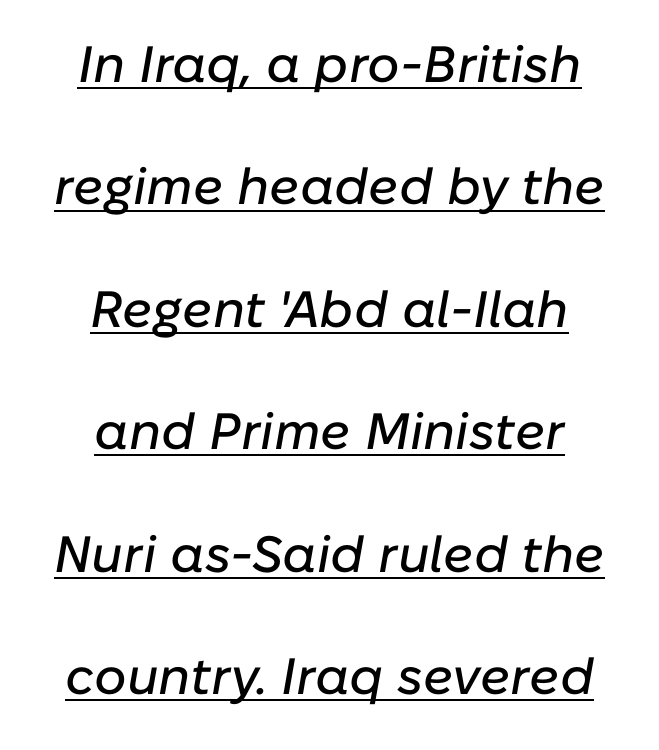
The image shows 51 px text type, italic (leaning right); set centered, loose line spacing (2.4x), normal letter spacing, underlined; low stroke contrast and a medium x-height.
